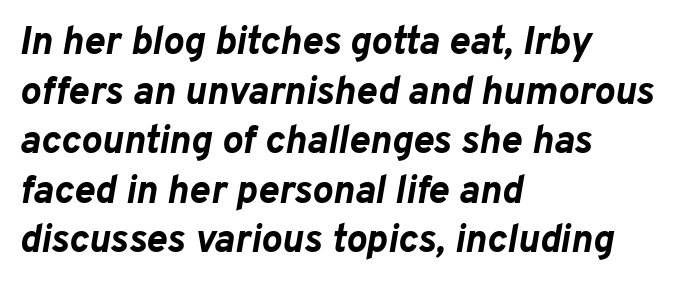
The image shows 39 px bold type, italic (leaning right); set left-aligned, normal line spacing (1.27x), normal letter spacing, not underlined; low stroke contrast and a medium x-height.
